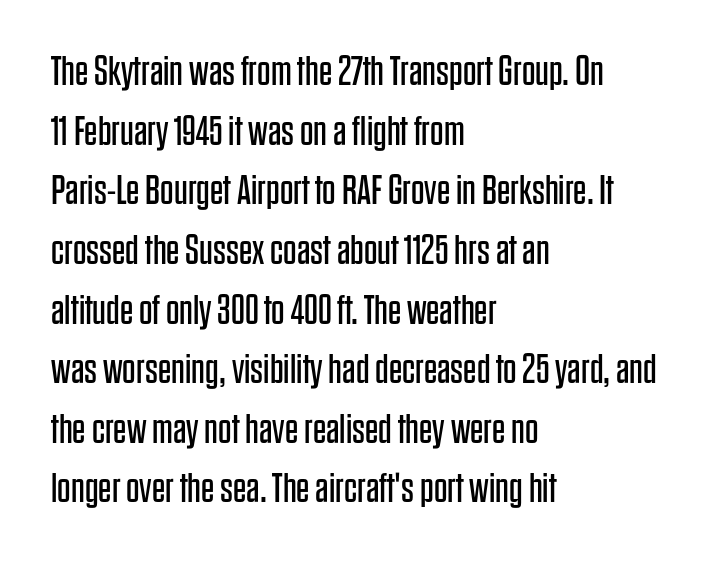
Each letter keeps its own natural width here, so spacing adapts to shape. Stroke terminals: plain, sans-serif. Heaviness? Minimal to ordinary, like unemphasized prose. Regular leading.
